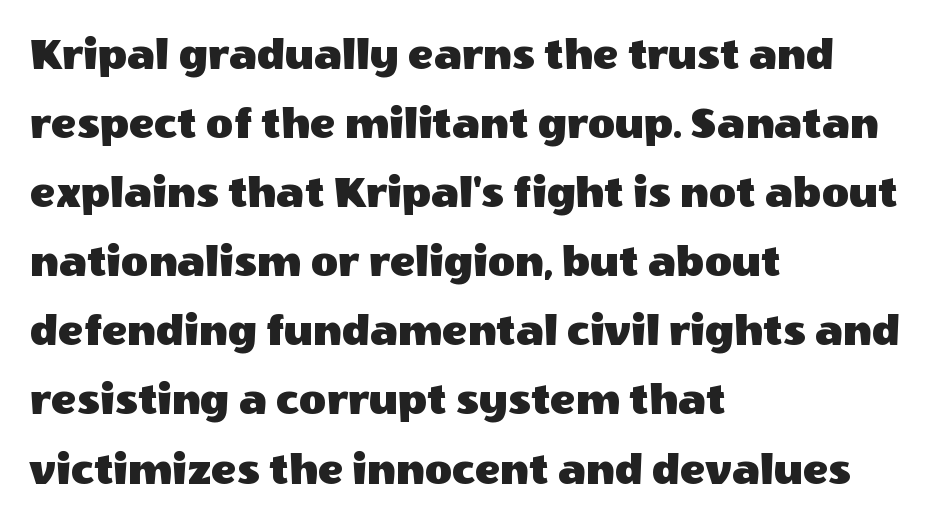
{"serif": "no", "italic": "no", "width": "normal", "x_height": "large", "monospaced": "no", "underline": "no", "align": "left", "line_spacing": "normal", "line_spacing_ratio": 1.47, "letter_spacing": "normal", "letter_spacing_em": 0.0, "glyph_px": 47}
